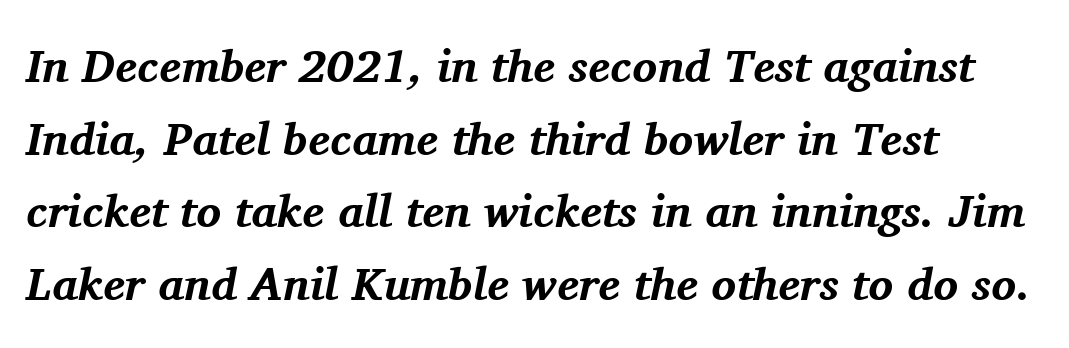
{"serif": "yes", "italic": "yes", "lean": "right", "slant_degrees": 11, "bold": "yes", "weight": "bold", "width": "normal", "stroke_contrast": "medium", "x_height": "medium", "monospaced": "no", "underline": "no", "align": "left", "line_spacing": "normal", "line_spacing_ratio": 1.58, "letter_spacing": "normal", "letter_spacing_em": 0.0, "glyph_px": 46}
